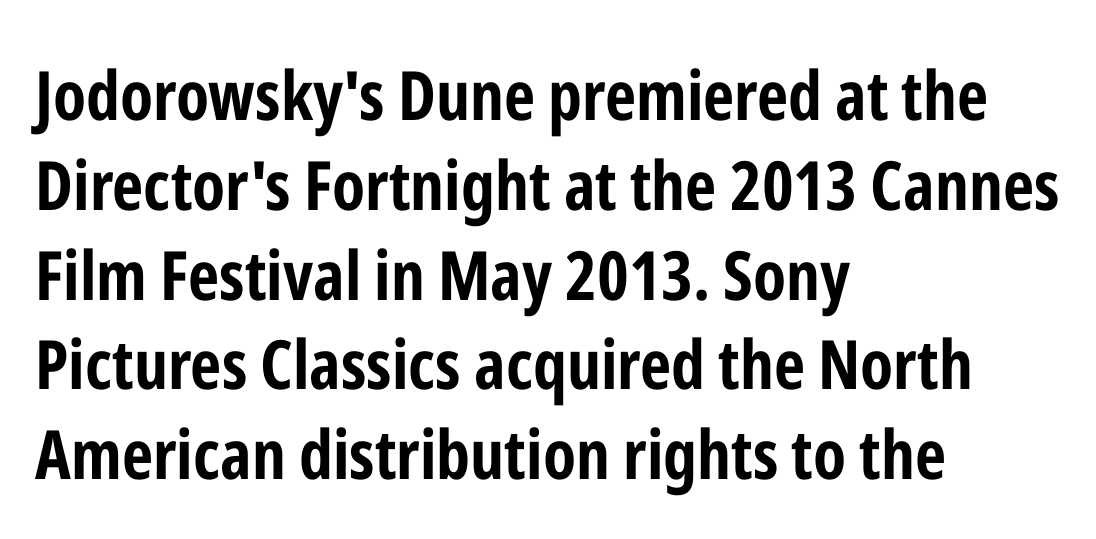
{"serif": "no", "italic": "no", "bold": "yes", "weight": "bold", "width": "condensed", "stroke_contrast": "low", "x_height": "medium", "monospaced": "no", "underline": "no", "align": "left", "line_spacing": "normal", "line_spacing_ratio": 1.32, "letter_spacing": "normal", "letter_spacing_em": 0.0, "glyph_px": 68}
